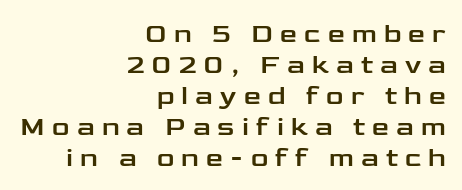
Q: Is the text italic (slanted)? A: No, it is upright.
Q: Is the text underlined? A: No.
Q: How is the paragraph aligned? A: Right-aligned.
Q: Is the spacing between letters normal or unusually wide? A: Unusually wide.
Q: Is the spacing between lines tight, normal or loose? A: Tight.
